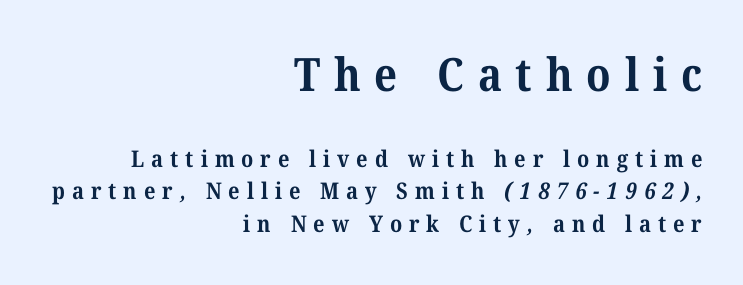
{"serif": "yes", "bold": "yes", "weight": "bold", "width": "normal", "stroke_contrast": "medium", "x_height": "medium", "monospaced": "no", "underline": "no", "align": "right", "line_spacing": "normal", "line_spacing_ratio": 1.4, "letter_spacing": "wide", "letter_spacing_em": 0.3, "larger_block": "first", "size_ratio": 2.0, "glyph_px": 46}
